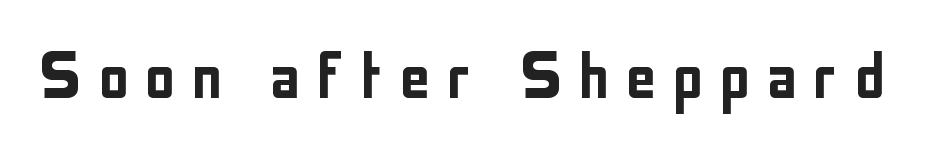
{"serif": "no", "italic": "no", "width": "condensed", "stroke_contrast": "low", "x_height": "medium", "monospaced": "no", "underline": "no", "letter_spacing": "wide", "letter_spacing_em": 0.2, "glyph_px": 78}
